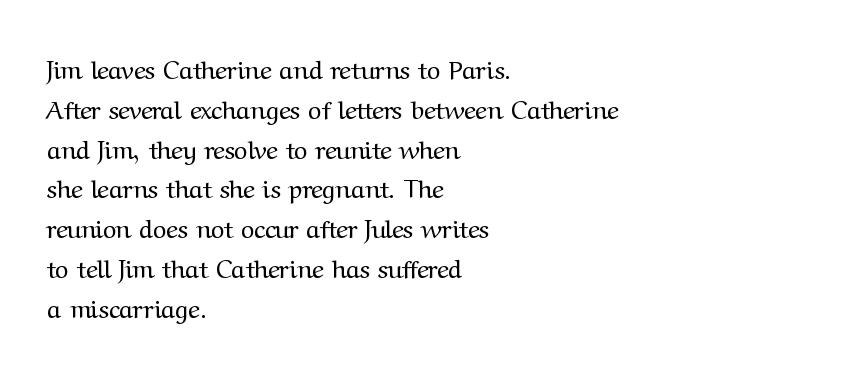
Nobody touched the tracking dial on this one. Line starts are locked; line ends wander. The block of text has a typical density, with ordinary space between rows. The glyphs are unaccompanied by any horizontal stroke below them. Notice how the stems are strictly vertical — no italics here. These glyphs show unthickened strokes, regular width or finer.
